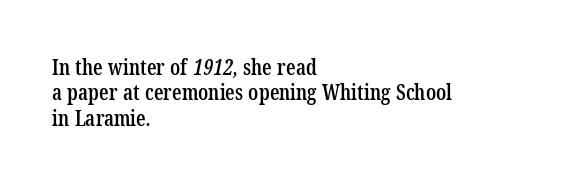
The image shows 21 px text type; set left-aligned, line spacing 1.21x, normal letter spacing, not underlined.
